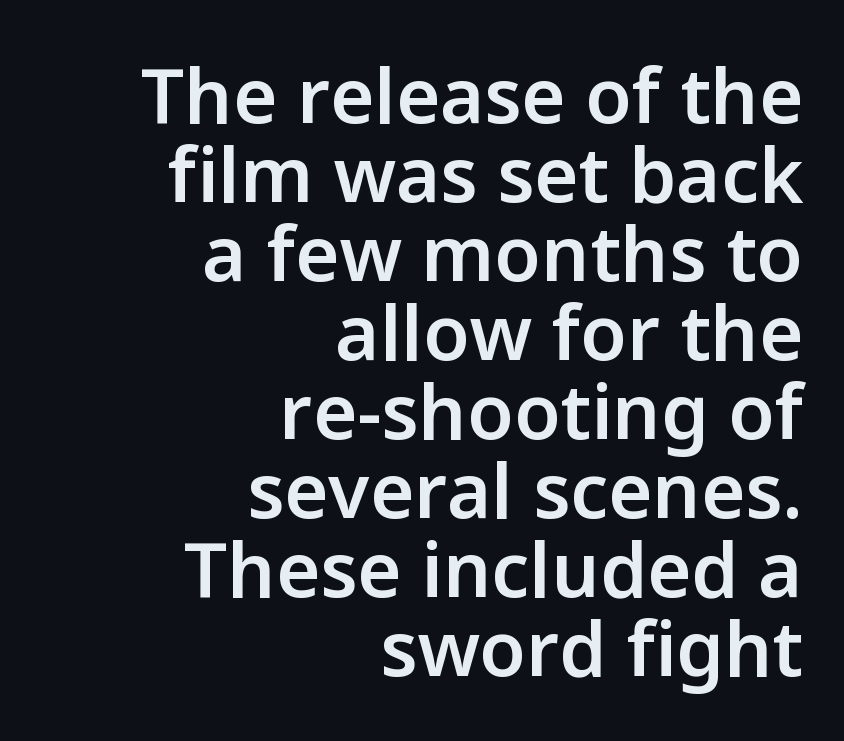
The image shows 76 px semibold sans-serif type, upright; set right-aligned, tight line spacing (1.04x), normal letter spacing, not underlined; low stroke contrast and a medium x-height.
